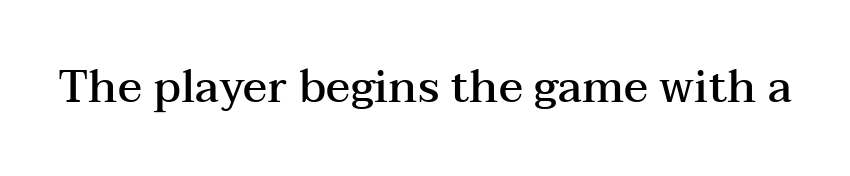
The image shows 45 px semibold, wide serif type, upright; set normal letter spacing, not underlined; medium stroke contrast and a medium x-height.
